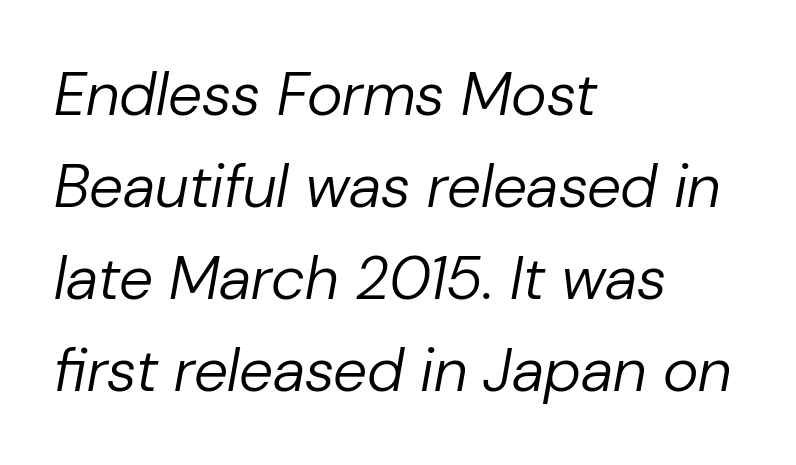
This rendering uses left alignment, leaving the right contour irregular. In terms of posture, this sample is oblique. Stems here are at most as thick as an everyday book face. No extra tracking has been applied to these lines. A bare baseline throughout the passage. Proportional: the letters do not fall into vertical columns.
